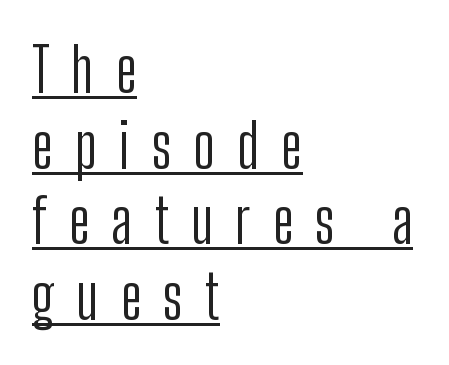
Q: Is the text bold? A: No.
Q: Is the text italic (slanted)? A: No, it is upright.
Q: Is the typeface a serif or a sans-serif typeface? A: Sans-serif.
Q: Is the text underlined? A: Yes.
Q: How is the paragraph aligned? A: Left-aligned.
Q: Is the spacing between letters normal or unusually wide? A: Unusually wide.
Q: Width (condensed, normal, or wide)? A: Condensed.
Q: Stroke contrast? A: Low.
Q: x-height? A: Medium.
Q: Monospaced? A: No.
